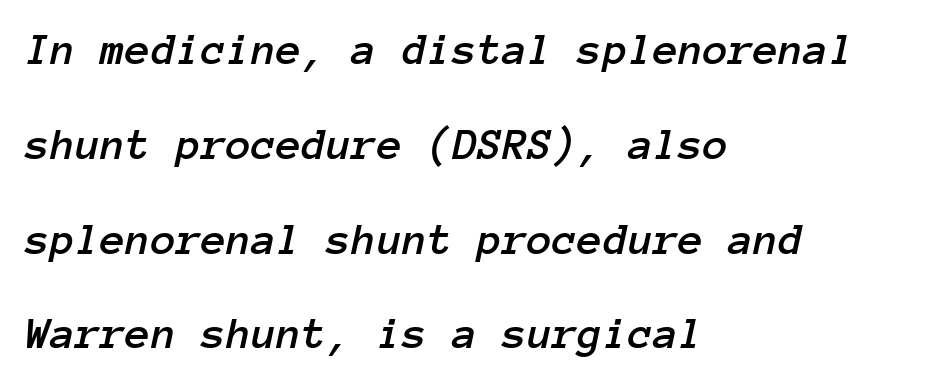
The image shows 46 px text type, italic (leaning right), monospaced; set left-aligned, loose line spacing (2.06x), normal letter spacing, not underlined; low stroke contrast and a medium x-height.
